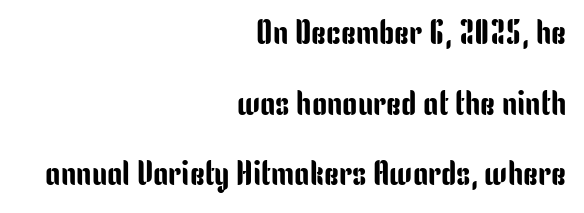
The image shows 34 px condensed sans-serif type, upright; set right-aligned, loose line spacing (2.08x), normal letter spacing, not underlined; low stroke contrast and a medium x-height.
